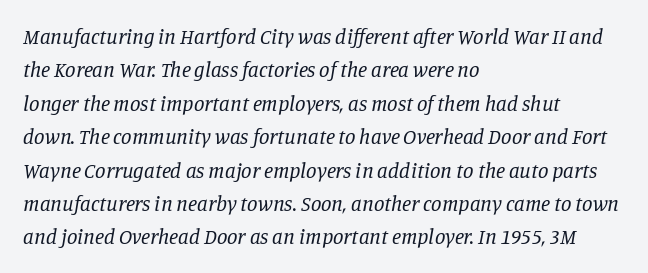
The image shows 21 px text type, italic (leaning right); set left-aligned, normal line spacing (1.59x), normal letter spacing, not underlined.
